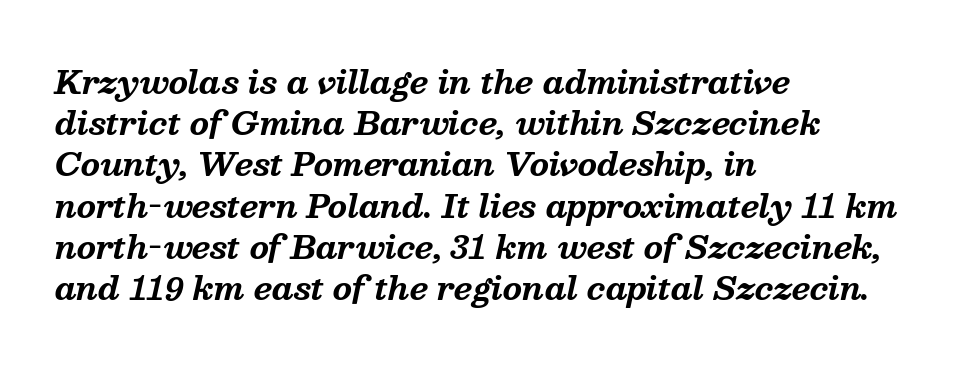
The image shows 31 px bold serif type, italic (leaning right); set left-aligned, normal line spacing (1.33x), normal letter spacing, not underlined; medium stroke contrast and a medium x-height.
